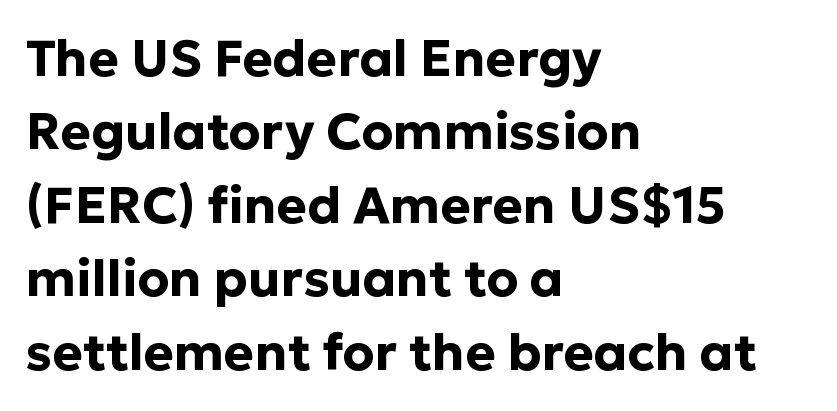
{"serif": "no", "italic": "no", "bold": "yes", "weight": "bold", "width": "normal", "stroke_contrast": "low", "x_height": "medium", "monospaced": "no", "underline": "no", "align": "left", "line_spacing": "normal", "line_spacing_ratio": 1.44, "letter_spacing": "normal", "letter_spacing_em": 0.0, "glyph_px": 51}
